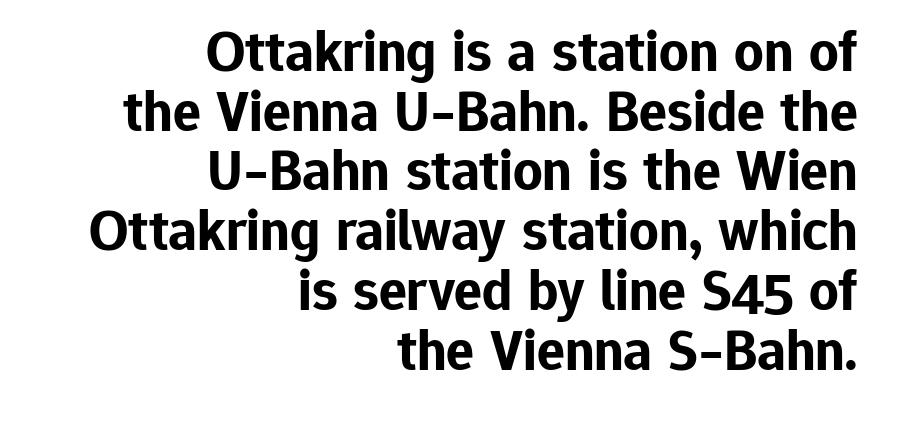
{"serif": "no", "italic": "no", "bold": "yes", "weight": "bold", "width": "normal", "stroke_contrast": "low", "x_height": "medium", "monospaced": "no", "underline": "no", "align": "right", "line_spacing": "tight", "line_spacing_ratio": 1.03, "letter_spacing": "normal", "letter_spacing_em": 0.0, "glyph_px": 58}
